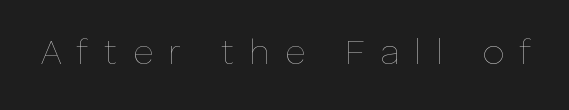
{"italic": "no", "bold": "no", "weight": "thin", "width": "normal", "stroke_contrast": "low", "x_height": "medium", "monospaced": "no", "underline": "no", "letter_spacing": "wide", "letter_spacing_em": 0.43, "glyph_px": 35}
